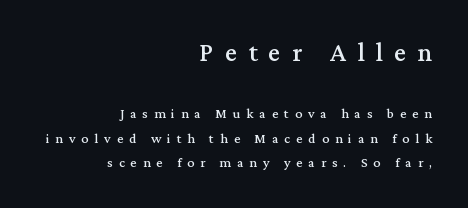
Glyph-to-glyph distance is far greater than everyday printed text. The letters stand straight up with perfectly vertical stems. The block sitting higher on the canvas is the one with enlarged characters. Descenders hang freely into open space.
